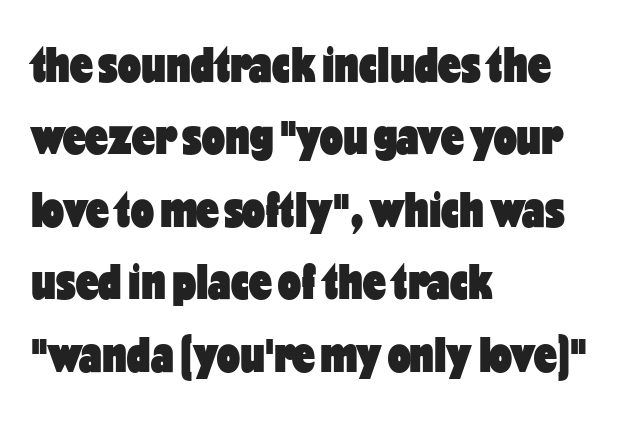
The image shows 51 px heavy, condensed sans-serif type, upright; set left-aligned, normal line spacing (1.42x), normal letter spacing, not underlined; low stroke contrast and a medium x-height.
